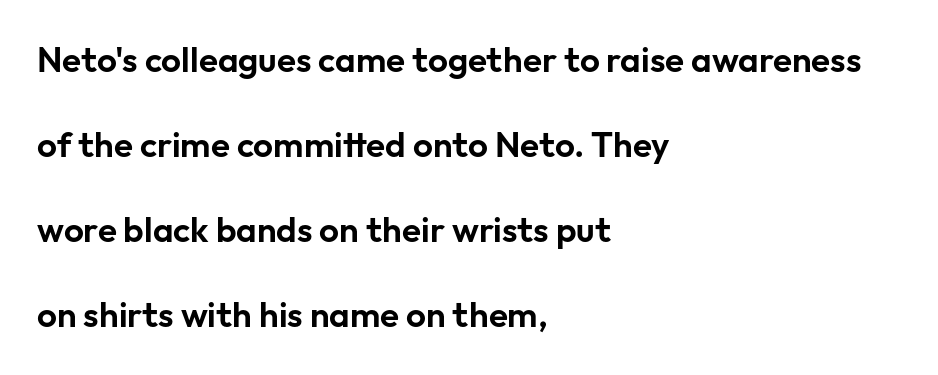
{"serif": "no", "italic": "no", "width": "normal", "stroke_contrast": "low", "x_height": "medium", "monospaced": "no", "underline": "no", "align": "left", "line_spacing": "loose", "line_spacing_ratio": 2.43, "letter_spacing": "normal", "letter_spacing_em": 0.0, "glyph_px": 35}
